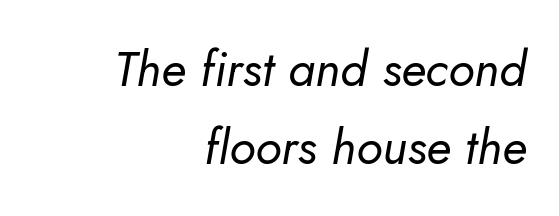
The gap between lines stays unmarked. Stroke mass is kept to a normal reading level or below. The letters advance in unequal steps, a hallmark of proportional type. Normally led — the rows are evenly, conventionally spaced. These lines keep a tight, regular rhythm from letter to letter. Observe the lean: these are italic letterforms.
